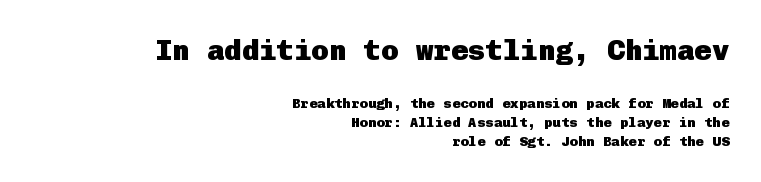
The image shows 29 px heavy sans-serif type, upright; set right-aligned, normal line spacing (1.34x), normal letter spacing, not underlined; the first (top) block is 2.07x larger; low stroke contrast and a medium x-height.
